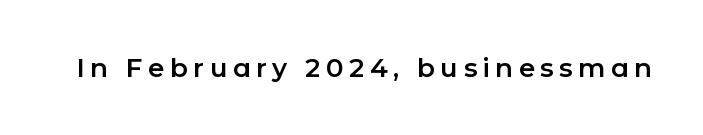
A clean baseline with only descenders dipping below it. Ascenders rise straight up at ninety degrees. The type is letterspaced generously, with wide tracking.
